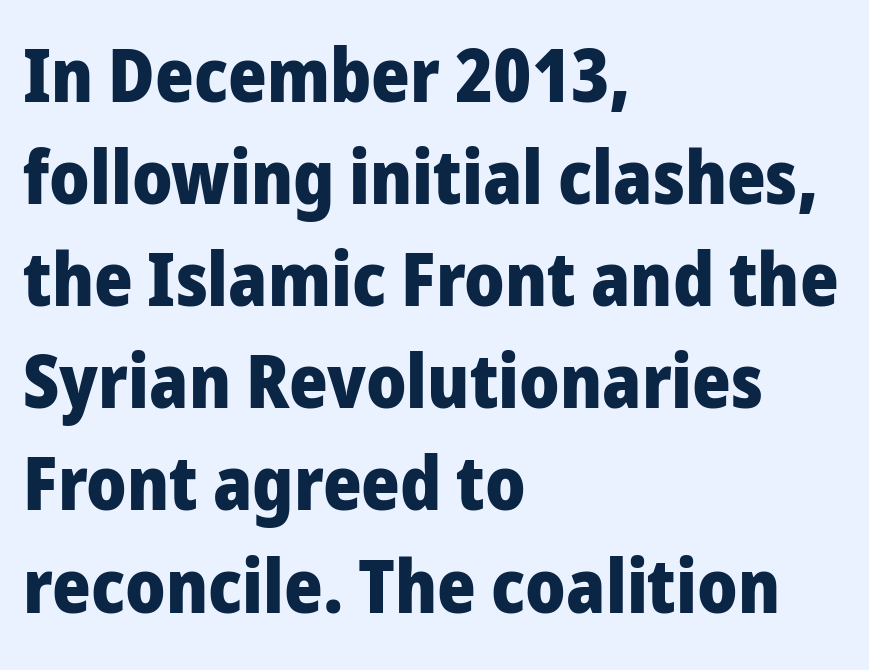
Q: Is the text bold? A: Yes.
Q: Is the text italic (slanted)? A: No, it is upright.
Q: Is the typeface a serif or a sans-serif typeface? A: Sans-serif.
Q: Is the text underlined? A: No.
Q: How is the paragraph aligned? A: Left-aligned.
Q: Is the spacing between letters normal or unusually wide? A: Normal.
Q: Is the spacing between lines tight, normal or loose? A: Normal.
Q: Width (condensed, normal, or wide)? A: Normal.
Q: Stroke contrast? A: Low.
Q: x-height? A: Medium.
Q: Monospaced? A: No.
